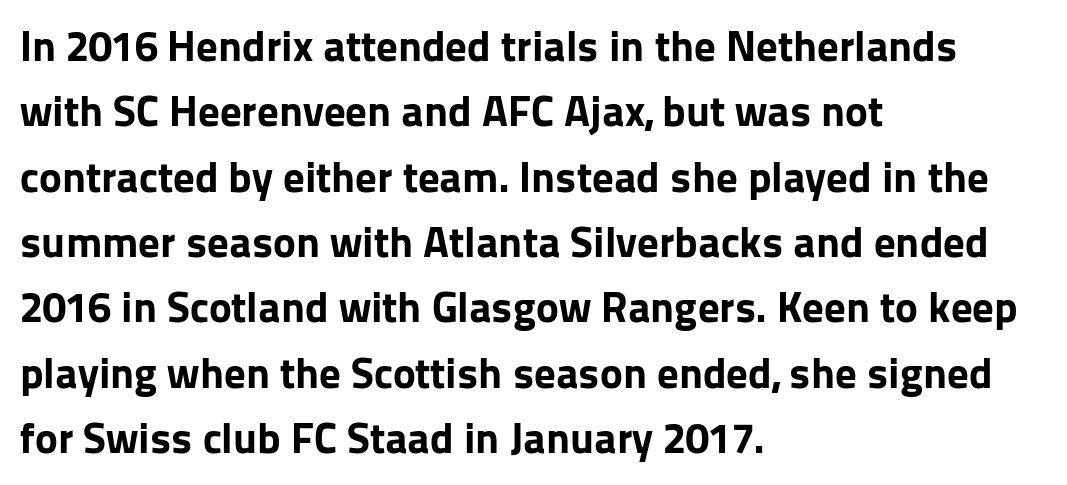
{"serif": "no", "italic": "no", "bold": "yes", "weight": "bold", "width": "normal", "stroke_contrast": "low", "x_height": "medium", "monospaced": "no", "underline": "no", "align": "left", "line_spacing": "normal", "line_spacing_ratio": 1.52, "letter_spacing": "normal", "letter_spacing_em": 0.0, "glyph_px": 43}
